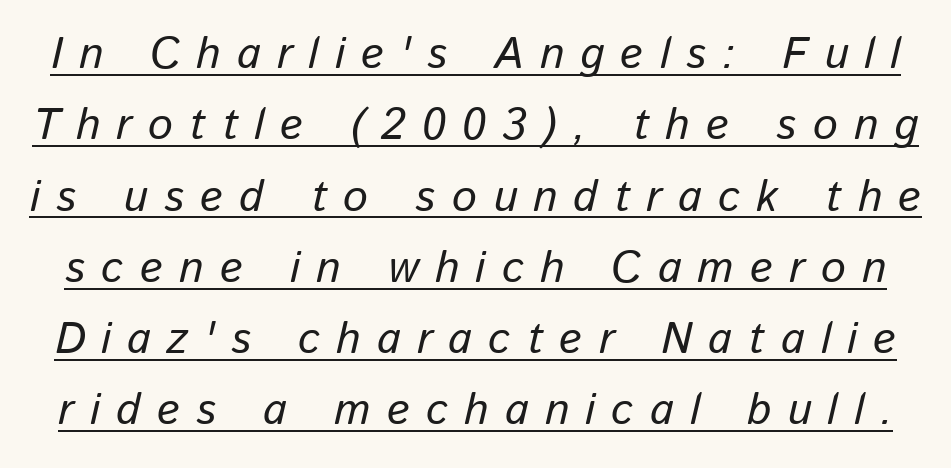
The image shows 44 px text type, italic (leaning right); set normal line spacing (1.62x), unusually wide letter spacing (+0.37 em), underlined; low stroke contrast and a medium x-height.
